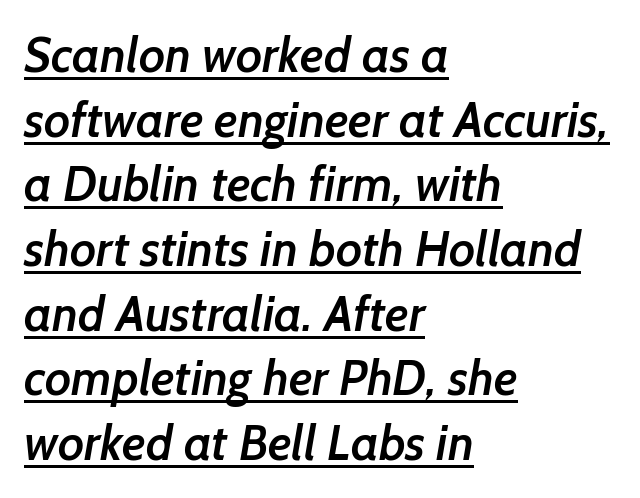
This sample keeps an unexceptional amount of space between lines. This sample carries an underscore along the baseline area. The characters look somewhat weighty, a semibold short of true bold. A typesetter would call this proportional, since set widths differ per character.
